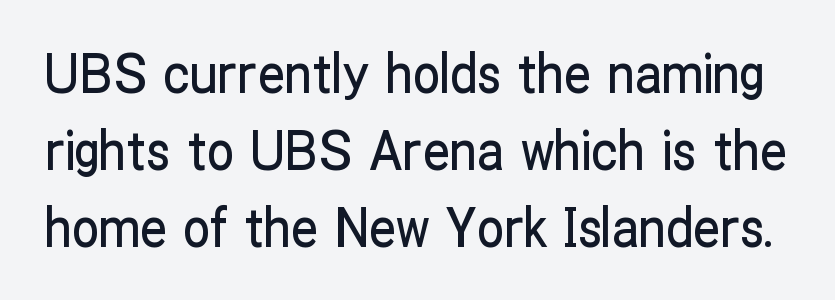
You can tell it's not italic because the verticals are truly vertical. Short note: letters normally spaced. Underline: absent. Each letter keeps its own natural width here, so spacing adapts to shape. The lines sit at an ordinary, default distance from one another. Nope, no serifs anywhere on these letters.
